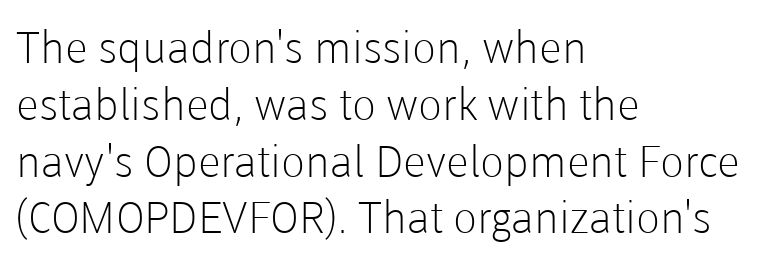
The image shows 44 px light sans-serif type, upright; set left-aligned, normal line spacing (1.29x), normal letter spacing, not underlined; low stroke contrast and a medium x-height.
